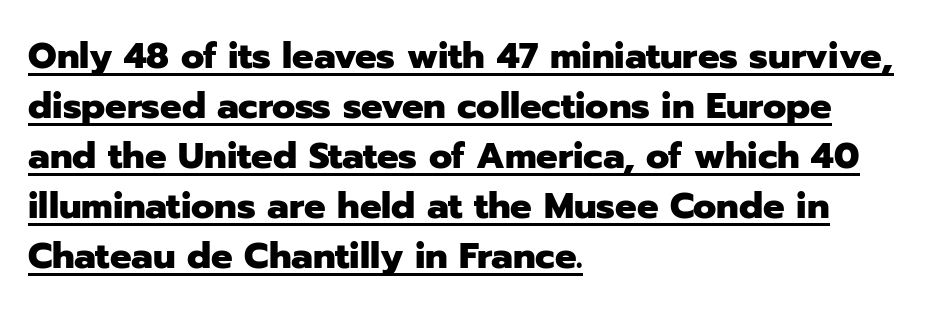
The image shows 36 px heavy sans-serif type, upright; set left-aligned, normal line spacing (1.39x), normal letter spacing, underlined; low stroke contrast and a medium x-height.
